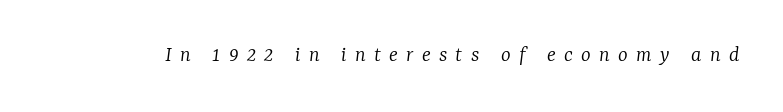
The image shows 23 px text type, italic (leaning right); set unusually wide letter spacing (+0.36 em), not underlined.
